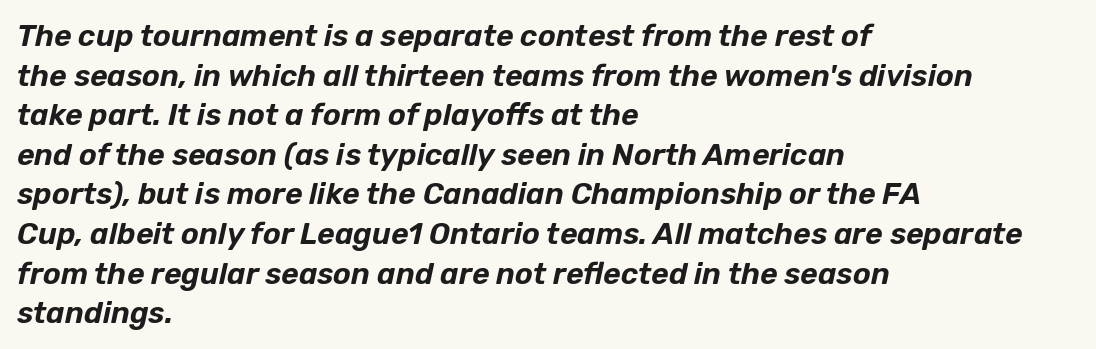
Each letter keeps its own natural width here, so spacing adapts to shape. Emphasis-style slanted type is in use. The face used here is rendered with its standard letterfit. The rows are spaced the way most documents space them. A clean baseline with only descenders dipping below it.
